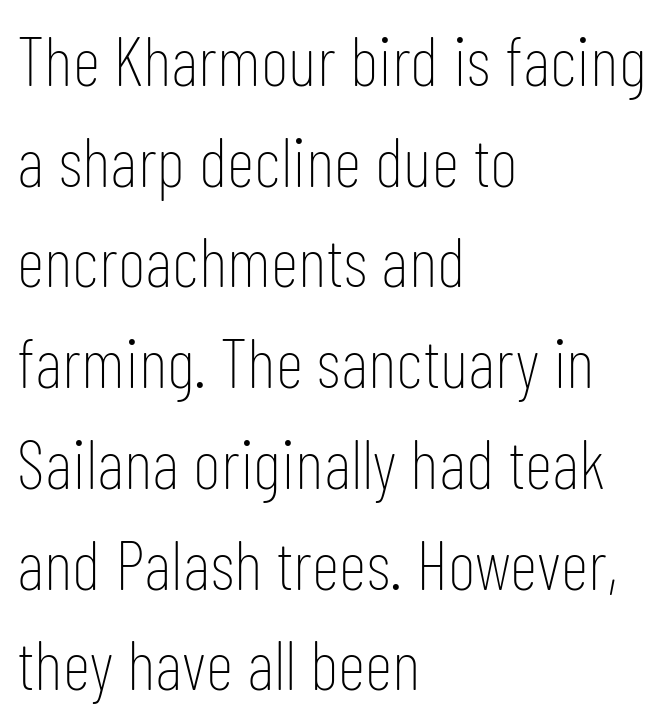
Q: Is the text bold? A: No.
Q: Is the text italic (slanted)? A: No, it is upright.
Q: Is the typeface a serif or a sans-serif typeface? A: Sans-serif.
Q: Is the text underlined? A: No.
Q: How is the paragraph aligned? A: Left-aligned.
Q: Is the spacing between letters normal or unusually wide? A: Normal.
Q: Is the spacing between lines tight, normal or loose? A: Normal.
Q: Width (condensed, normal, or wide)? A: Condensed.
Q: Stroke contrast? A: Low.
Q: x-height? A: Medium.
Q: Monospaced? A: No.
